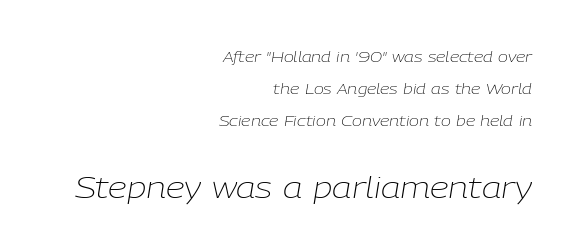
Type without underlining. On a weight scale, this lands at 450 or below. Does the lettering tilt? It does — this is italic. A typesetter would call this zero additional tracking.
